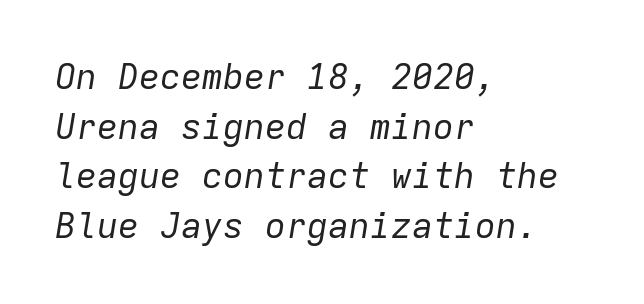
The image shows 35 px regular-weight type, italic (leaning right), monospaced; set left-aligned, normal line spacing (1.42x), normal letter spacing, not underlined; low stroke contrast and a medium x-height.
